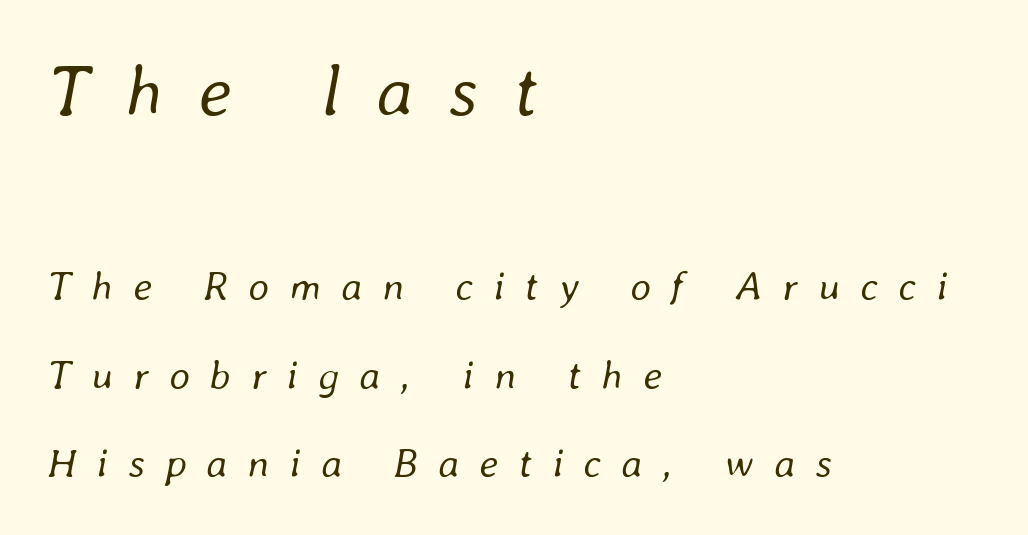
The image shows 72 px regular-weight type, italic (leaning right); set left-aligned, loose line spacing (2.16x), unusually wide letter spacing (+0.49 em), not underlined; the first (top) block is 1.76x larger; low stroke contrast and a medium x-height.
